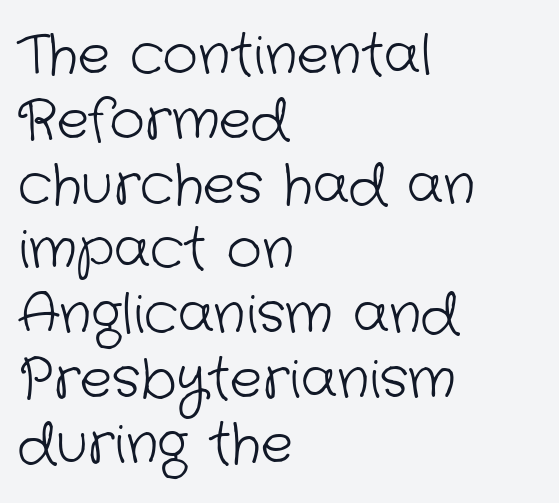
The type is set solid horizontally, with unmodified tracking. This sample has the flowing, uneven cadence of proportional lettering. Layout note: lines flush left. In terms of letterform style, serifs are entirely absent. No chunkiness to these letters — they're not bold. The string is rendered with underlining switched off.
